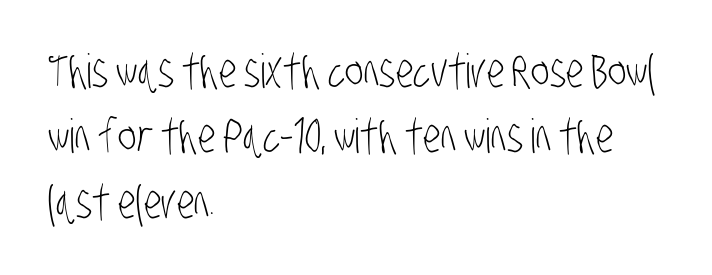
{"serif": "no", "bold": "no", "weight": "light", "width": "condensed", "stroke_contrast": "low", "x_height": "large", "monospaced": "no", "underline": "no", "align": "left", "line_spacing": "normal", "line_spacing_ratio": 1.39, "letter_spacing": "normal", "letter_spacing_em": 0.0, "glyph_px": 47}
